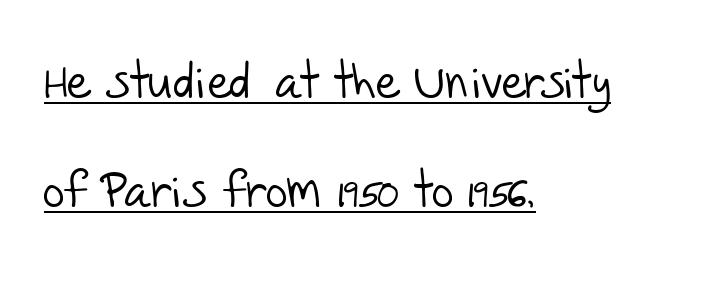
The image shows 48 px light sans-serif type; set left-aligned, loose line spacing (2.27x), normal letter spacing, underlined; low stroke contrast and a large x-height.
